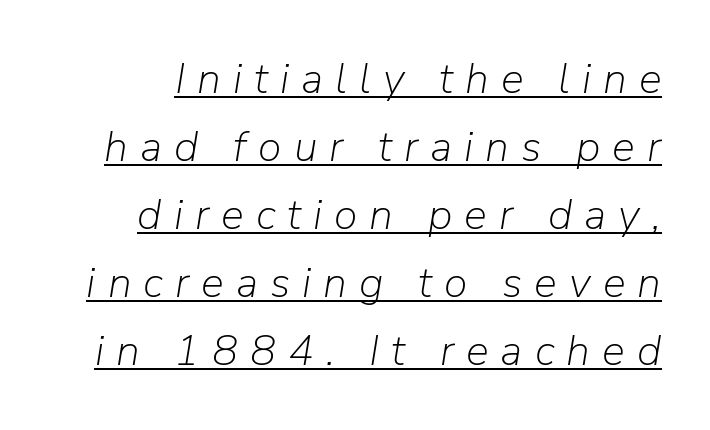
Unbolded letterforms with no extra heft. This rendering features underlined lettering. Is this a fixed-width face? No — the glyphs have proportional, varying widths. The vertical gap from one line to the next is medium.
